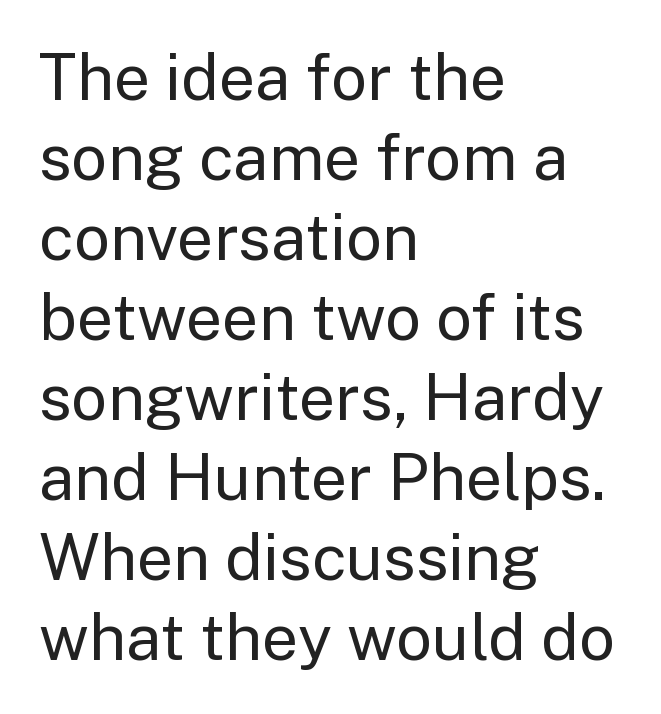
Q: Is the text bold? A: No.
Q: Is the text italic (slanted)? A: No, it is upright.
Q: Is the typeface a serif or a sans-serif typeface? A: Sans-serif.
Q: Is the text underlined? A: No.
Q: How is the paragraph aligned? A: Left-aligned.
Q: Is the spacing between letters normal or unusually wide? A: Normal.
Q: Is the spacing between lines tight, normal or loose? A: Normal.
Q: Width (condensed, normal, or wide)? A: Normal.
Q: Stroke contrast? A: Low.
Q: x-height? A: Medium.
Q: Monospaced? A: No.
